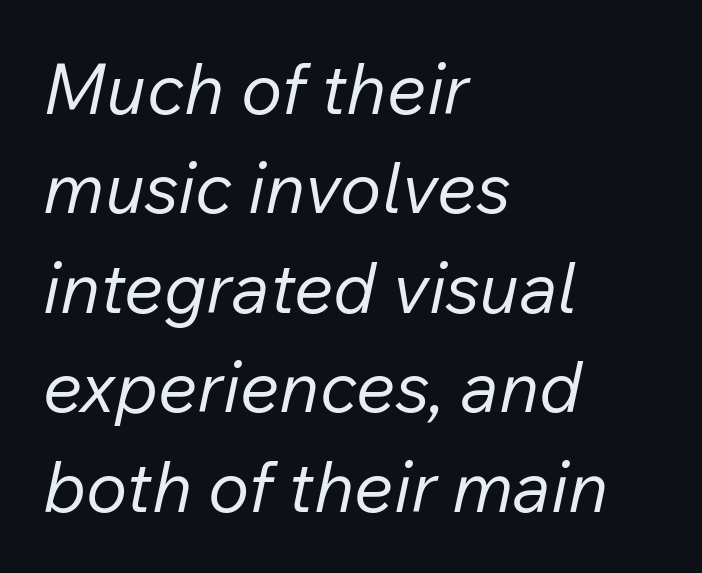
The image shows 70 px regular-weight type, italic (leaning right); set left-aligned, normal line spacing (1.42x), normal letter spacing, not underlined; low stroke contrast and a medium x-height.
